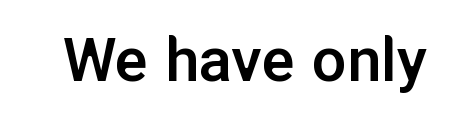
{"serif": "no", "italic": "no", "bold": "semi", "weight": "semibold", "width": "normal", "stroke_contrast": "low", "x_height": "medium", "monospaced": "no", "underline": "no", "letter_spacing": "normal", "letter_spacing_em": 0.0, "glyph_px": 69}
